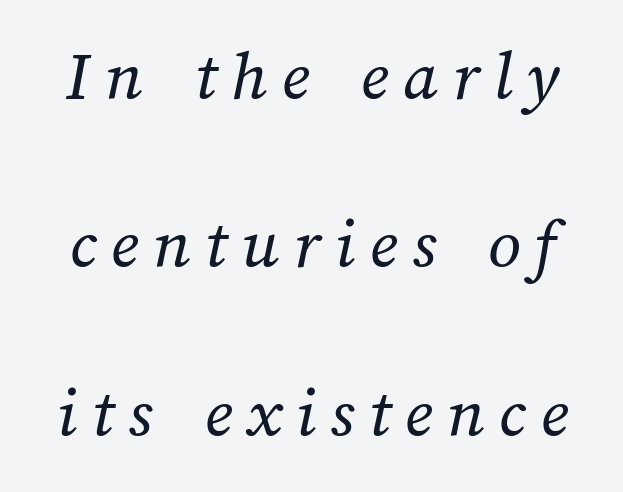
Q: Is the text bold? A: No.
Q: Is the text underlined? A: No.
Q: Is the spacing between letters normal or unusually wide? A: Unusually wide.
Q: Is the spacing between lines tight, normal or loose? A: Loose.
Q: Width (condensed, normal, or wide)? A: Normal.
Q: Stroke contrast? A: Medium.
Q: x-height? A: Medium.
Q: Monospaced? A: No.
